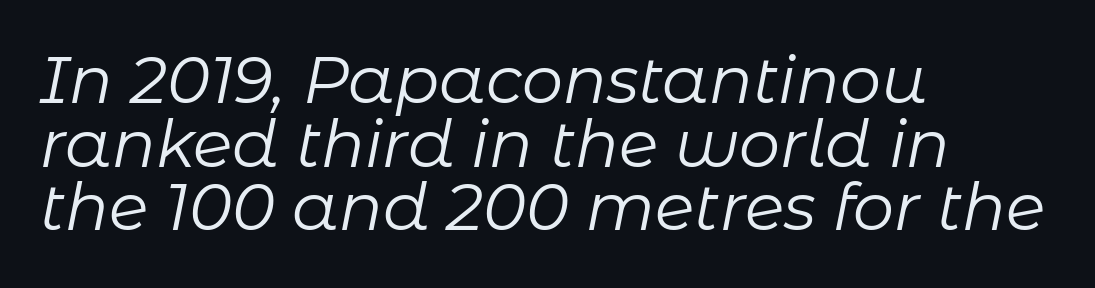
This is not heavy type; no bold has been used. Vertically, the passage feels compressed, each row crowding the next. How are the letters spaced? Ordinarily, with no added tracking. Words float on clear page, feet unadorned. Every character sits at an angle, as italics do.
